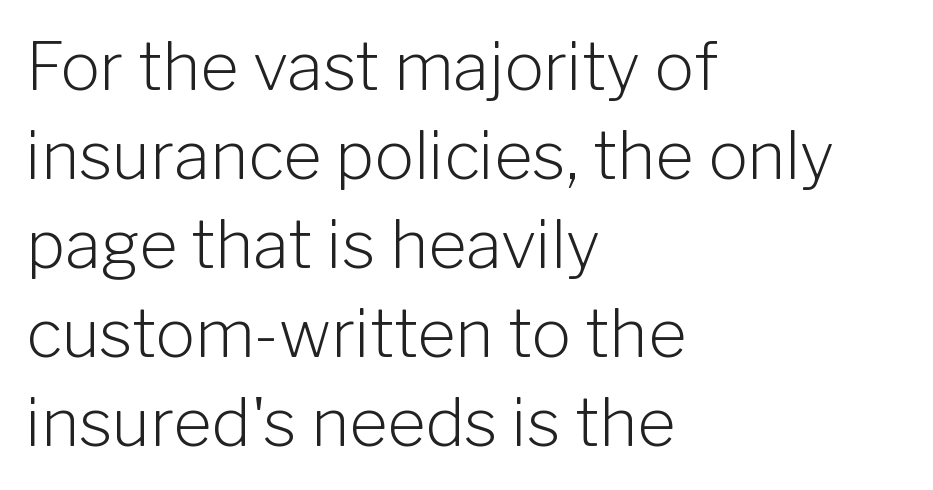
{"serif": "no", "italic": "no", "bold": "no", "weight": "light", "width": "normal", "stroke_contrast": "low", "x_height": "medium", "monospaced": "no", "underline": "no", "align": "left", "line_spacing": "normal", "line_spacing_ratio": 1.35, "letter_spacing": "normal", "letter_spacing_em": 0.0, "glyph_px": 66}
